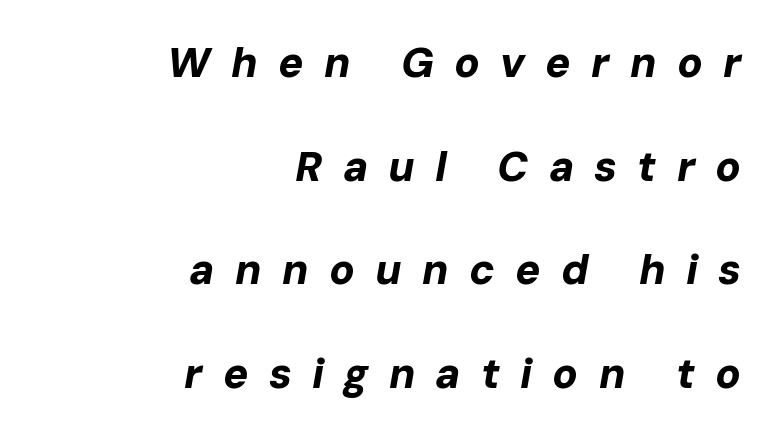
{"italic": "yes", "lean": "right", "slant_degrees": 10, "bold": "yes", "weight": "bold", "width": "normal", "stroke_contrast": "low", "x_height": "medium", "monospaced": "no", "underline": "no", "align": "right", "line_spacing": "loose", "line_spacing_ratio": 2.47, "letter_spacing": "wide", "letter_spacing_em": 0.48, "glyph_px": 42}
